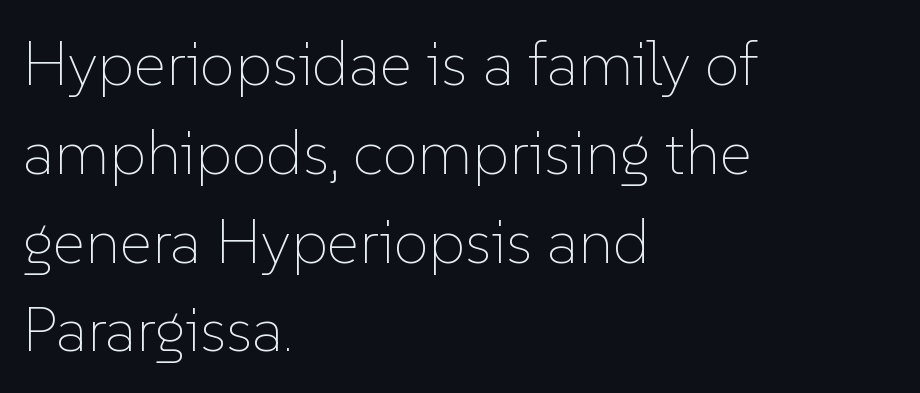
Honestly, there is no underline to notice here at all. Each letter keeps its own natural width here, so spacing adapts to shape. Tall strokes in this sample are plumb rather than angled. These lines are set flush left with a ragged right edge. In terms of letterspacing, this is plain default setting.
